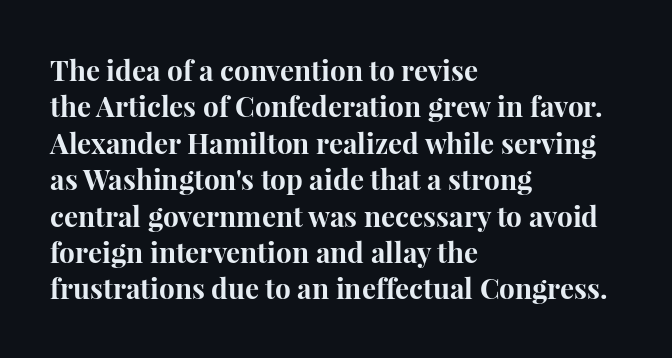
{"serif": "yes", "italic": "no", "bold": "yes", "weight": "bold", "width": "normal", "stroke_contrast": "high", "x_height": "medium", "monospaced": "no", "underline": "no", "align": "left", "line_spacing": "normal", "line_spacing_ratio": 1.3, "letter_spacing": "normal", "letter_spacing_em": 0.0, "glyph_px": 28}
